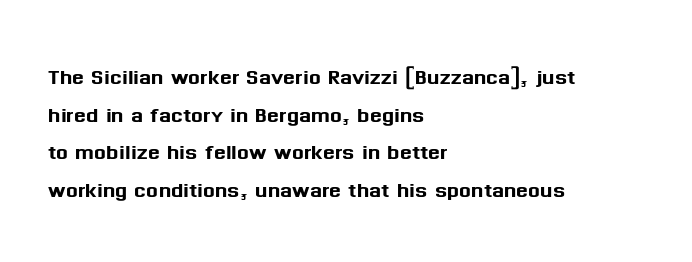
Every row of glyphs begins at an identical x-position on the left. The letters stand straight up with perfectly vertical stems. Whoever set this chose a conventional vertical rhythm. A clean baseline with only descenders dipping below it. Characters follow at the spacing the type designer built in.
